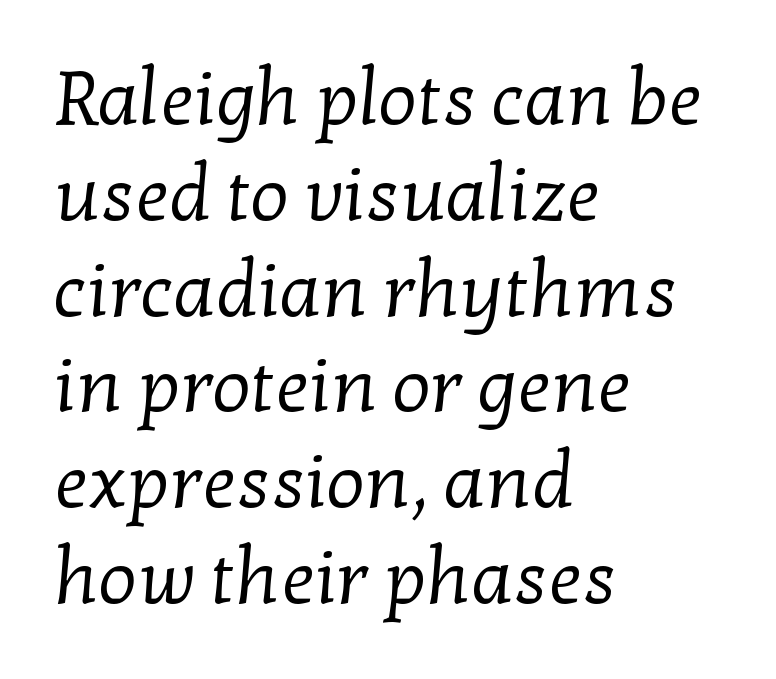
Q: Is the text bold? A: No.
Q: Is the typeface a serif or a sans-serif typeface? A: Serif.
Q: Is the text underlined? A: No.
Q: How is the paragraph aligned? A: Left-aligned.
Q: Is the spacing between letters normal or unusually wide? A: Normal.
Q: Is the spacing between lines tight, normal or loose? A: Normal.
Q: Width (condensed, normal, or wide)? A: Normal.
Q: Stroke contrast? A: Low.
Q: x-height? A: Medium.
Q: Monospaced? A: No.
